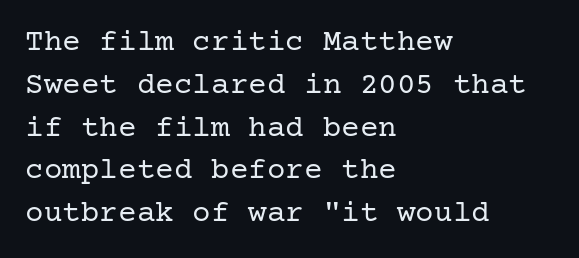
Q: Is the text bold? A: No.
Q: Is the text italic (slanted)? A: No, it is upright.
Q: Is the typeface a serif or a sans-serif typeface? A: Serif.
Q: Is the text underlined? A: No.
Q: How is the paragraph aligned? A: Left-aligned.
Q: Is the spacing between letters normal or unusually wide? A: Normal.
Q: Is the spacing between lines tight, normal or loose? A: Normal.
Q: Width (condensed, normal, or wide)? A: Normal.
Q: Stroke contrast? A: Low.
Q: x-height? A: Medium.
